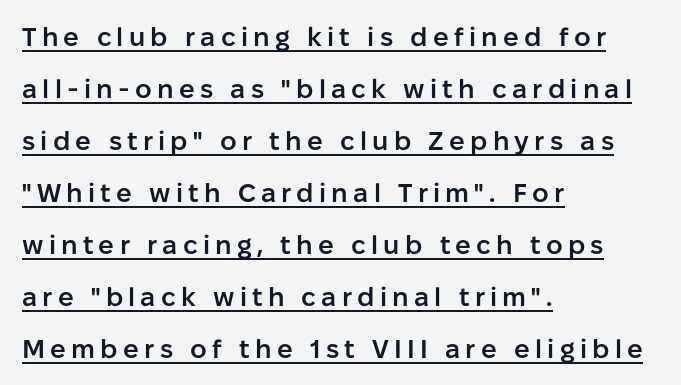
{"italic": "no", "bold": "semi", "underline": "yes", "align": "left", "line_spacing": "loose", "line_spacing_ratio": 2.0, "letter_spacing": "wide", "letter_spacing_em": 0.2, "glyph_px": 26}
